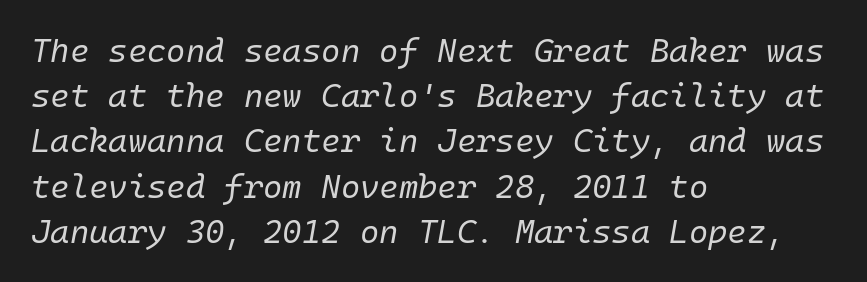
{"italic": "yes", "lean": "right", "slant_degrees": 10, "bold": "no", "weight": "regular", "width": "normal", "stroke_contrast": "low", "x_height": "medium", "underline": "no", "align": "left", "line_spacing": "normal", "line_spacing_ratio": 1.37, "letter_spacing": "normal", "letter_spacing_em": 0.0, "glyph_px": 33}
